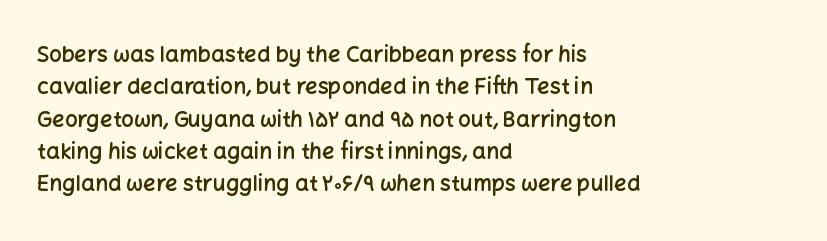
The image shows 22 px text type, upright; set left-aligned, normal line spacing (1.47x), normal letter spacing, not underlined.
